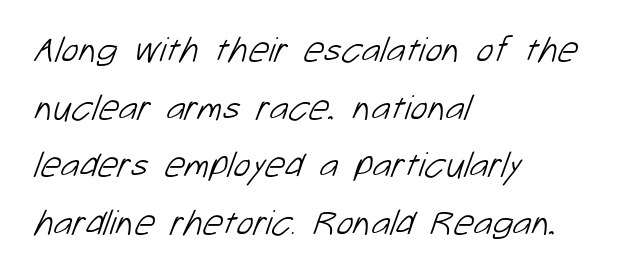
Q: Is the text bold? A: No.
Q: Is the typeface a serif or a sans-serif typeface? A: Sans-serif.
Q: Is the text underlined? A: No.
Q: How is the paragraph aligned? A: Left-aligned.
Q: Is the spacing between letters normal or unusually wide? A: Normal.
Q: Is the spacing between lines tight, normal or loose? A: Normal.
Q: Width (condensed, normal, or wide)? A: Normal.
Q: Stroke contrast? A: Low.
Q: x-height? A: Medium.
Q: Monospaced? A: No.
